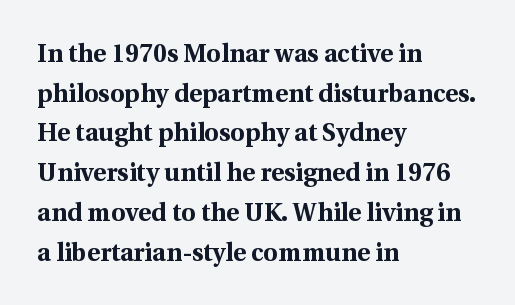
The words here are not underlined. Glyph-to-glyph distance matches everyday printed text. The rows are spaced the way most documents space them. The lettering holds an erect, upright posture throughout. Heavy-handed strokes throughout: this text is bold. Which margin do the lines hug? The left one — the right edge is uneven.
